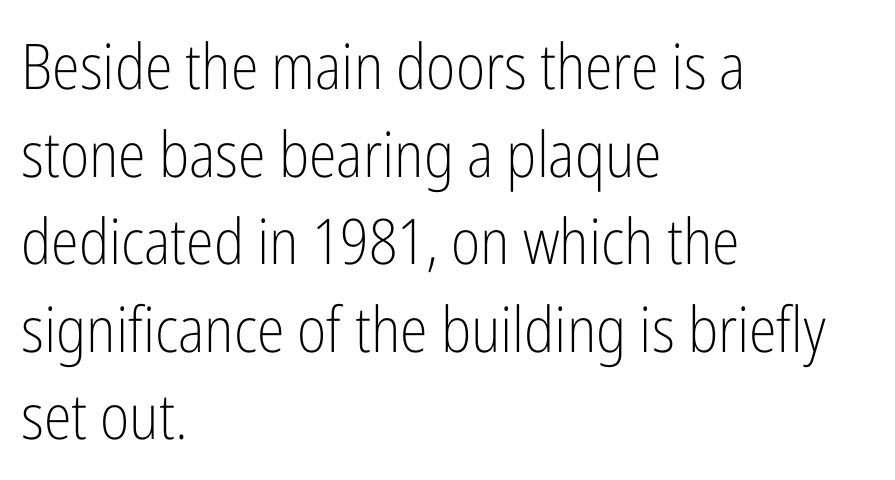
{"serif": "no", "italic": "no", "bold": "no", "weight": "light", "width": "condensed", "stroke_contrast": "low", "x_height": "medium", "monospaced": "no", "underline": "no", "align": "left", "line_spacing": "normal", "line_spacing_ratio": 1.39, "letter_spacing": "normal", "letter_spacing_em": 0.0, "glyph_px": 63}
